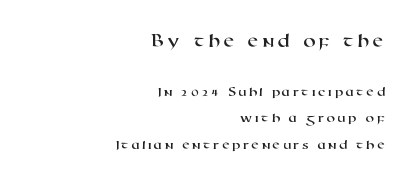
{"underline": "no", "align": "right", "line_spacing_ratio": 1.89, "larger_block": "first", "size_ratio": 1.43, "glyph_px": 20}
